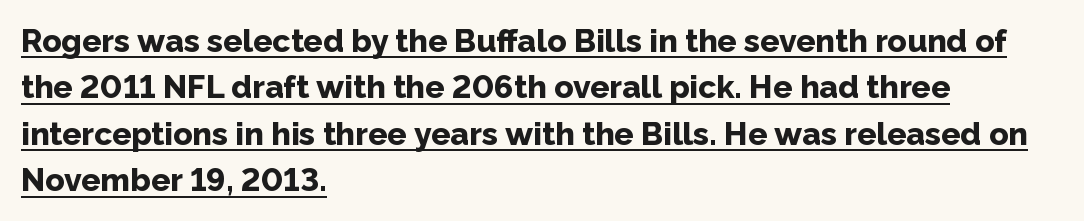
Q: Is the text bold? A: Yes.
Q: Is the text italic (slanted)? A: No, it is upright.
Q: Is the typeface a serif or a sans-serif typeface? A: Sans-serif.
Q: Is the text underlined? A: Yes.
Q: How is the paragraph aligned? A: Left-aligned.
Q: Is the spacing between letters normal or unusually wide? A: Normal.
Q: Is the spacing between lines tight, normal or loose? A: Normal.
Q: Width (condensed, normal, or wide)? A: Normal.
Q: Stroke contrast? A: Low.
Q: x-height? A: Medium.
Q: Monospaced? A: No.
